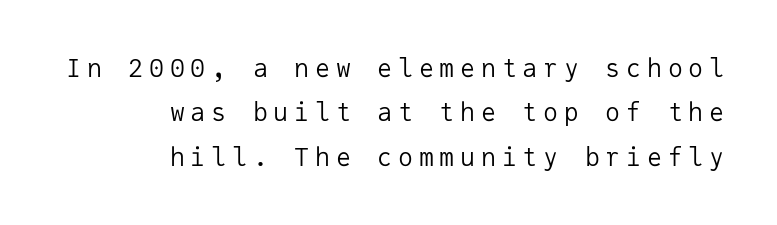
{"italic": "no", "bold": "no", "underline": "no", "align": "right", "line_spacing_ratio": 1.78, "letter_spacing": "wide", "letter_spacing_em": 0.23, "glyph_px": 25}
